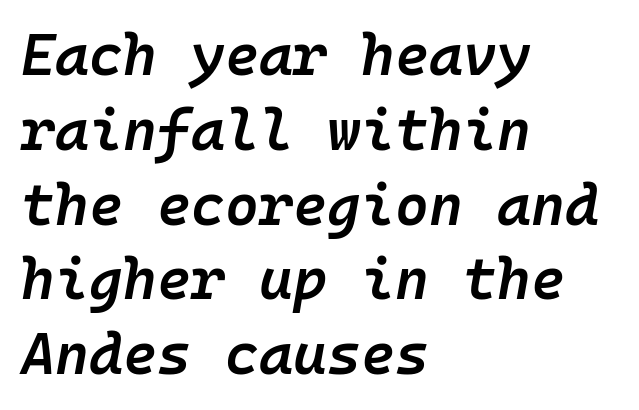
The image shows 58 px semibold type, italic (leaning right), monospaced; set left-aligned, normal line spacing (1.29x), normal letter spacing, not underlined; low stroke contrast and a medium x-height.
